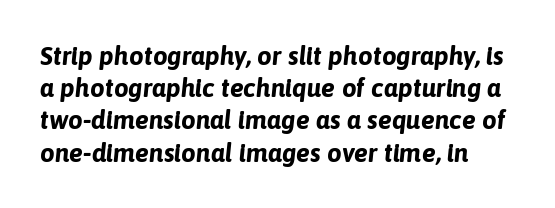
{"italic": "yes", "lean": "right", "slant_degrees": 6, "bold": "yes", "underline": "no", "line_spacing_ratio": 1.24, "letter_spacing": "normal", "letter_spacing_em": 0.0, "glyph_px": 26}
